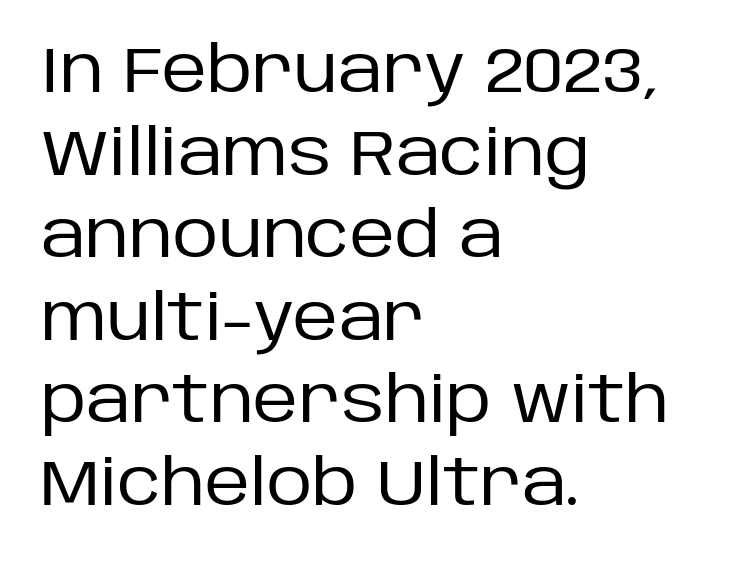
The rendering uses natural spacing where letterforms have individual widths. Decoration check: the copy has no underline. Rendered with straight, roman letterforms. Vertical spacing — default. Short and long lines alike share a common starting point at left.
